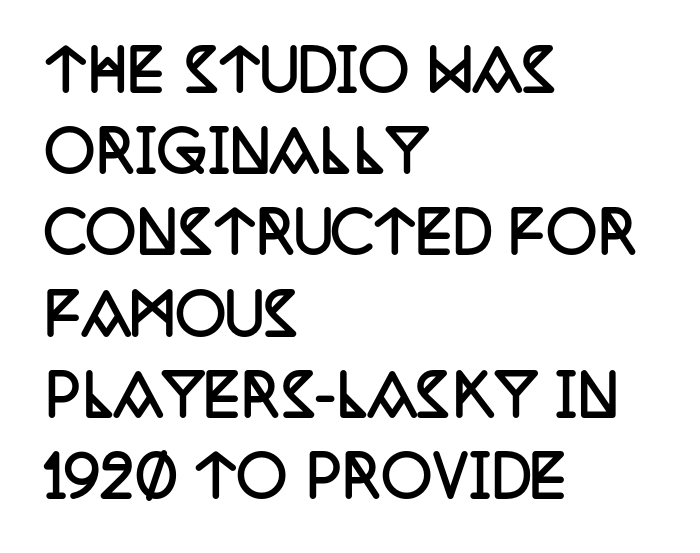
{"serif": "yes", "italic": "no", "bold": "yes", "weight": "semibold", "width": "condensed", "stroke_contrast": "low", "x_height": "large", "monospaced": "no", "underline": "no", "align": "left", "line_spacing": "normal", "line_spacing_ratio": 1.45, "letter_spacing": "normal", "letter_spacing_em": 0.0, "glyph_px": 56}
